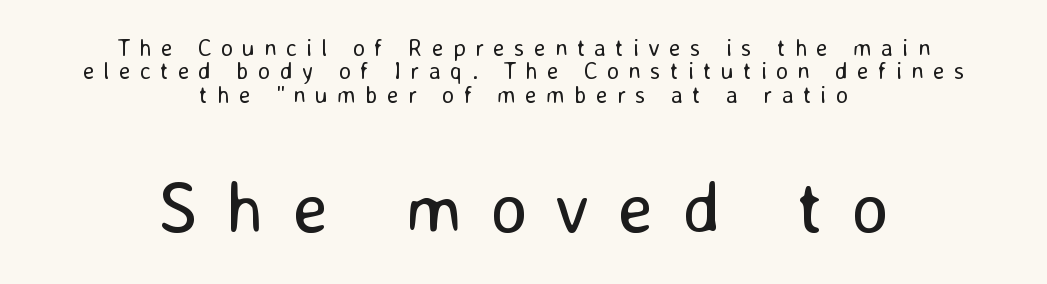
The image shows 73 px regular-weight sans-serif type, upright; set centered, tight line spacing (0.97x), unusually wide letter spacing (+0.38 em), not underlined; the second (bottom) block is 3.04x larger; low stroke contrast and a medium x-height.
